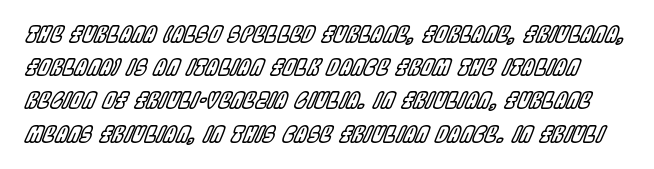
Q: Is the text italic (slanted)? A: Yes, it leans right by about 22 degrees.
Q: Is the text underlined? A: No.
Q: Is the spacing between letters normal or unusually wide? A: Normal.
Q: Is the spacing between lines tight, normal or loose? A: Normal.
